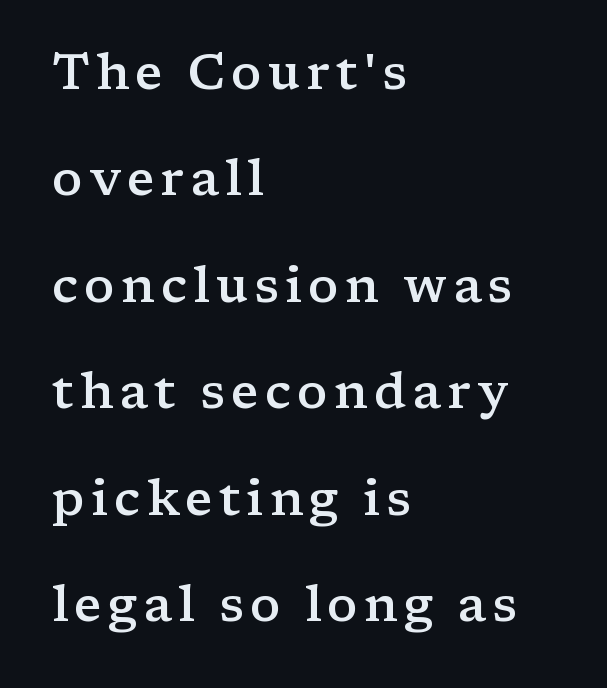
Q: Is the text bold? A: Semi-bold.
Q: Is the text italic (slanted)? A: No, it is upright.
Q: Is the typeface a serif or a sans-serif typeface? A: Serif.
Q: Is the text underlined? A: No.
Q: How is the paragraph aligned? A: Left-aligned.
Q: Is the spacing between lines tight, normal or loose? A: Loose.
Q: Width (condensed, normal, or wide)? A: Wide.
Q: Stroke contrast? A: Low.
Q: x-height? A: Medium.
Q: Monospaced? A: No.
